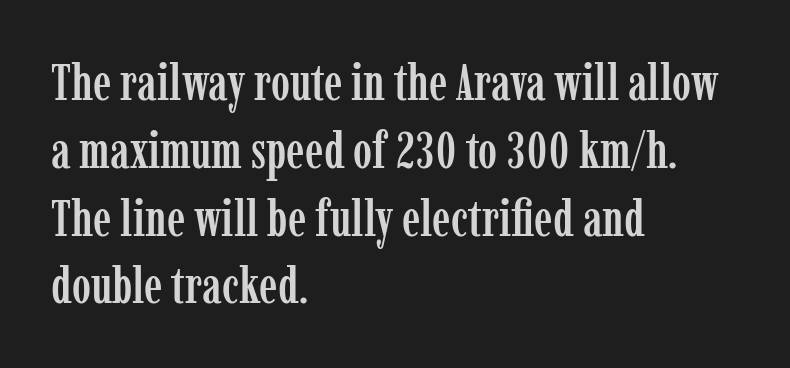
Q: Is the text italic (slanted)? A: No, it is upright.
Q: Is the typeface a serif or a sans-serif typeface? A: Serif.
Q: Is the text underlined? A: No.
Q: How is the paragraph aligned? A: Left-aligned.
Q: Is the spacing between letters normal or unusually wide? A: Normal.
Q: Is the spacing between lines tight, normal or loose? A: Normal.
Q: Width (condensed, normal, or wide)? A: Condensed.
Q: Stroke contrast? A: Low.
Q: x-height? A: Medium.
Q: Monospaced? A: No.
